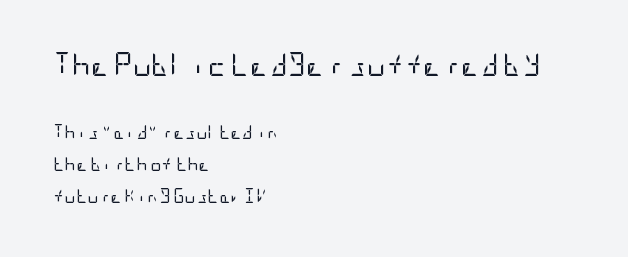
{"italic": "no", "bold": "no", "underline": "no", "align": "left", "line_spacing": "loose", "line_spacing_ratio": 2.31, "letter_spacing": "normal", "letter_spacing_em": 0.0, "larger_block": "first", "size_ratio": 1.64, "glyph_px": 23}
